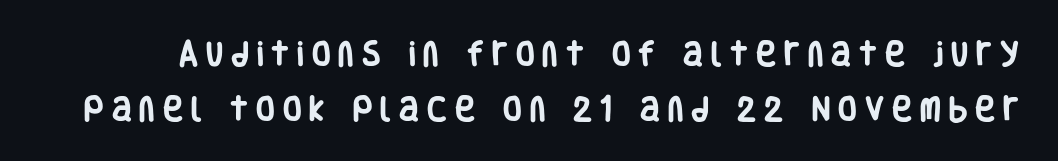
Q: Is the text bold? A: Yes.
Q: Is the text italic (slanted)? A: No, it is upright.
Q: Is the text underlined? A: No.
Q: Is the spacing between letters normal or unusually wide? A: Unusually wide.
Q: Is the spacing between lines tight, normal or loose? A: Loose.
